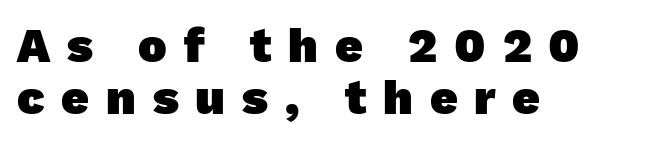
Q: Is the text bold? A: Yes.
Q: Is the typeface a serif or a sans-serif typeface? A: Sans-serif.
Q: Is the text underlined? A: No.
Q: How is the paragraph aligned? A: Left-aligned.
Q: Is the spacing between letters normal or unusually wide? A: Unusually wide.
Q: Is the spacing between lines tight, normal or loose? A: Tight.
Q: Width (condensed, normal, or wide)? A: Normal.
Q: Stroke contrast? A: Low.
Q: x-height? A: Medium.
Q: Monospaced? A: No.
